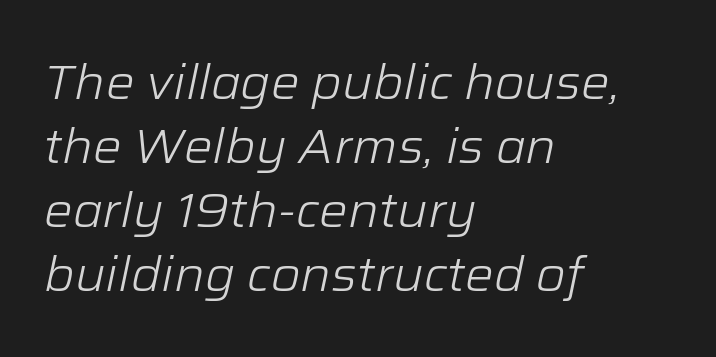
A quiet, ordinary-to-light weight characterises the typeface. Check under the words: just untouched page. The axis of the letterforms is tilted away from vertical. Between one letter and the next there's only the usual sliver of space. The vertical gap from one line to the next is medium. Where is the straight margin? On the left.
